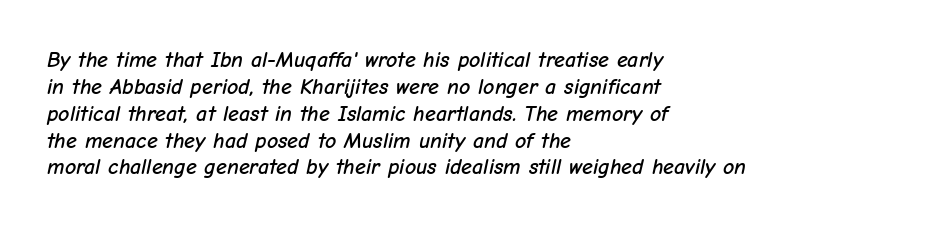
Standard letterfit; no display-style spreading of the glyphs. The zone under the glyphs is completely vacant. Characters are canted at an angle relative to the baseline's perpendicular. The text block is weighted toward the left margin, trailing off unevenly rightward.
